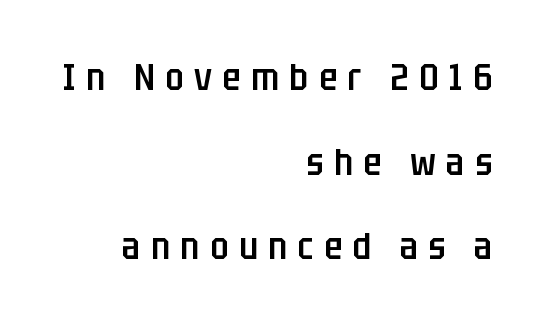
Display-style spreading of the glyphs; the letterfit is very open. One glance says open: line gaps are wider than usual. Vertical strokes here are truly vertical. Look at the bottom of the vertical strokes: they stop flat, with no serifs. The string is rendered with underlining switched off.
